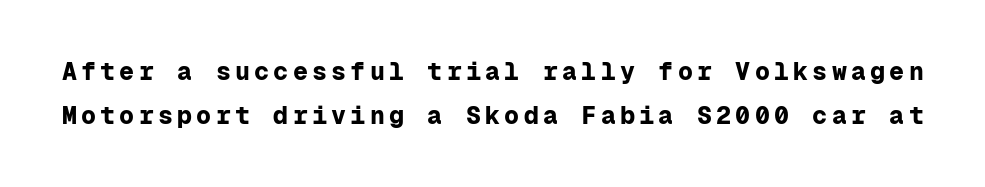
{"italic": "no", "bold": "yes", "underline": "no", "line_spacing_ratio": 1.77, "glyph_px": 25}
